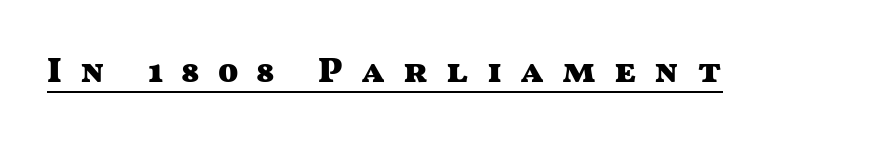
The characters look thick and weighty, a clear bold. You could only call the tracking loose — the letters float apart. Each letter keeps its own natural width here, so spacing adapts to shape. Observe the absence of serifs on each vertical stroke in this sample. A rule runs beneath these lines of type.
